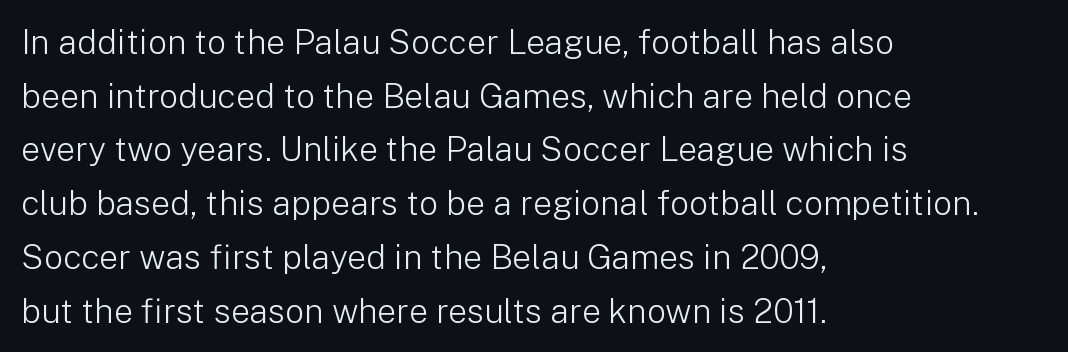
The image shows 34 px light sans-serif type, upright; set left-aligned, normal line spacing (1.58x), normal letter spacing, not underlined; low stroke contrast and a medium x-height.
